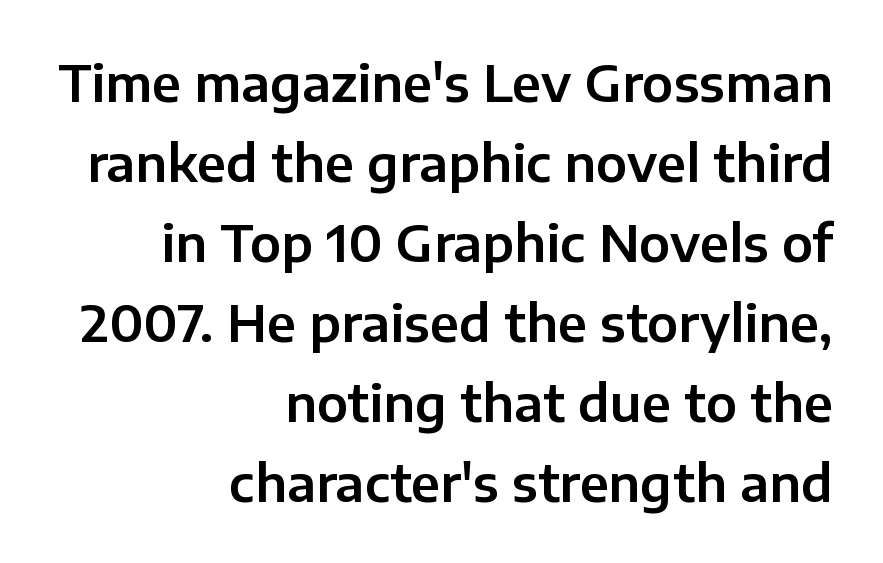
Horizontally, the lines are justified to the trailing edge only. Varying glyph widths throughout — classic text-font behaviour. Characters follow at the spacing the type designer built in. If you measured baseline to baseline, you'd find a middling distance. Serifs: no, the terminals of the letterforms are clean. Clear beneath every line of the passage.
